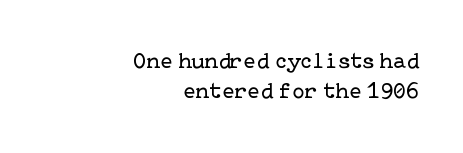
The image shows 23 px text type, upright; set right-aligned, normal line spacing (1.29x), normal letter spacing, not underlined.
